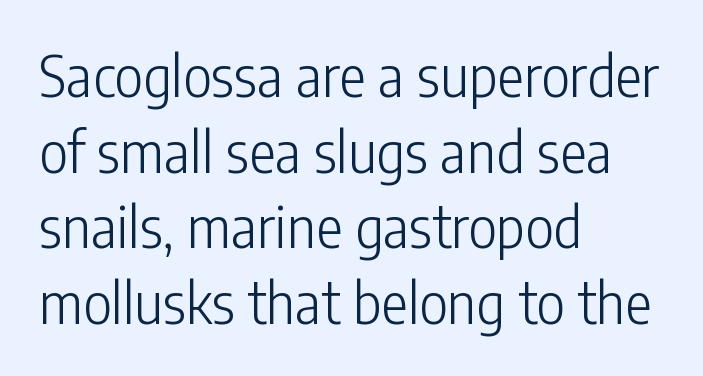
{"serif": "no", "italic": "no", "bold": "no", "weight": "light", "width": "condensed", "stroke_contrast": "low", "x_height": "medium", "monospaced": "no", "underline": "no", "align": "left", "line_spacing": "normal", "line_spacing_ratio": 1.35, "letter_spacing": "normal", "letter_spacing_em": 0.0, "glyph_px": 56}
